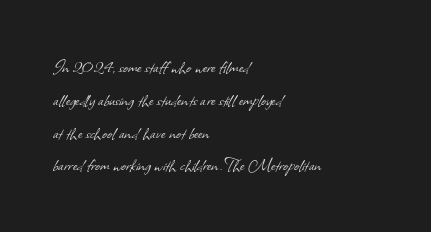
Q: Is the text bold? A: No.
Q: Is the text underlined? A: No.
Q: How is the paragraph aligned? A: Left-aligned.
Q: Is the spacing between letters normal or unusually wide? A: Normal.
Q: Is the spacing between lines tight, normal or loose? A: Normal.
